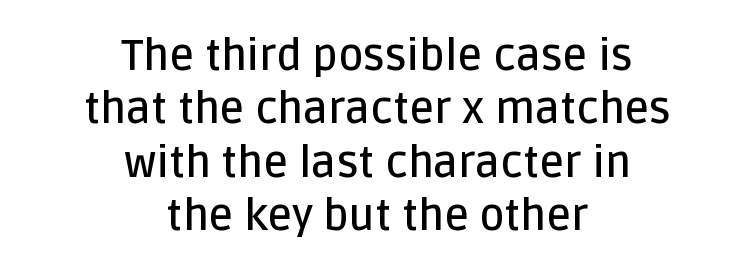
{"serif": "no", "italic": "no", "bold": "semi", "weight": "semibold", "width": "normal", "stroke_contrast": "low", "x_height": "large", "monospaced": "no", "underline": "no", "align": "center", "line_spacing_ratio": 1.24, "letter_spacing": "normal", "letter_spacing_em": 0.0, "glyph_px": 43}
